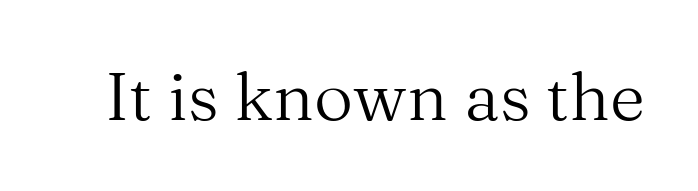
Q: Is the text bold? A: No.
Q: Is the text italic (slanted)? A: No, it is upright.
Q: Is the typeface a serif or a sans-serif typeface? A: Serif.
Q: Is the text underlined? A: No.
Q: Is the spacing between letters normal or unusually wide? A: Normal.
Q: Width (condensed, normal, or wide)? A: Normal.
Q: Stroke contrast? A: Medium.
Q: x-height? A: Medium.
Q: Monospaced? A: No.
